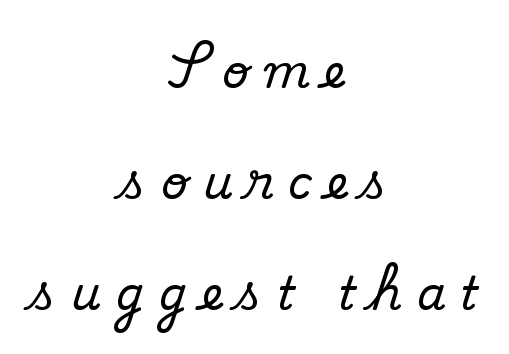
Q: Is the text italic (slanted)? A: Yes.
Q: Is the typeface a serif or a sans-serif typeface? A: Serif.
Q: Is the text underlined? A: No.
Q: How is the paragraph aligned? A: Centered.
Q: Is the spacing between letters normal or unusually wide? A: Unusually wide.
Q: Is the spacing between lines tight, normal or loose? A: Loose.
Q: Width (condensed, normal, or wide)? A: Normal.
Q: Stroke contrast? A: Medium.
Q: x-height? A: Small.
Q: Monospaced? A: No.
